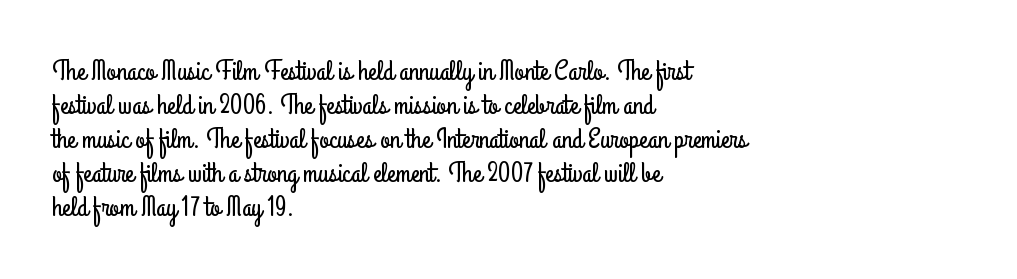
The image shows 28 px condensed sans-serif type; set left-aligned, line spacing 1.21x, normal letter spacing, not underlined; low stroke contrast and a small x-height.
